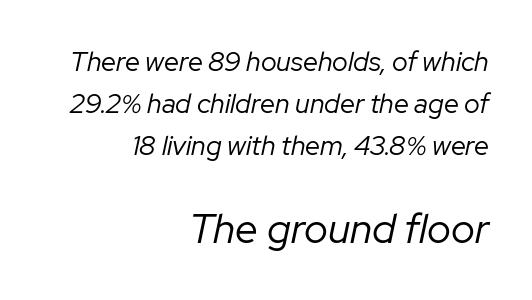
This rendering leaves character spacing at its baseline value. This sample has the flowing, uneven cadence of proportional lettering. Weight: regular or lighter. The string is rendered with underlining switched off. Two sizes are in play, and the larger belongs to the second block.
